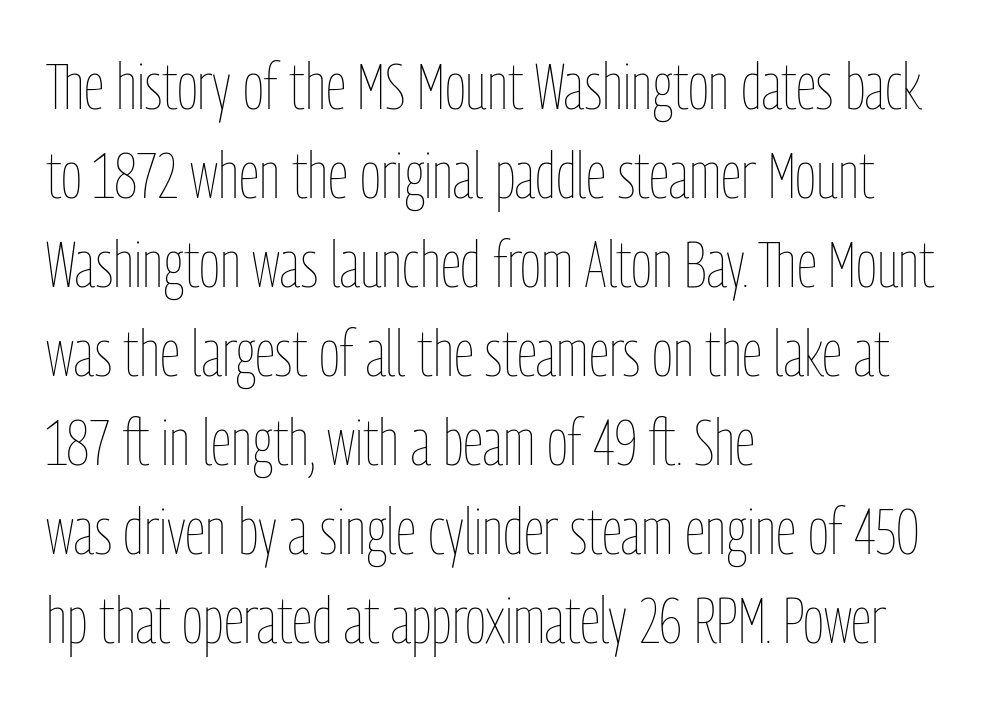
The passage is arranged the way most books set body copy — flush left. Each word holds together tightly as a unit, with standard inter-letter gaps. Each letter keeps its own natural width here, so spacing adapts to shape. Is the stroke heavy? The answer is a plain regular-or-lighter.
